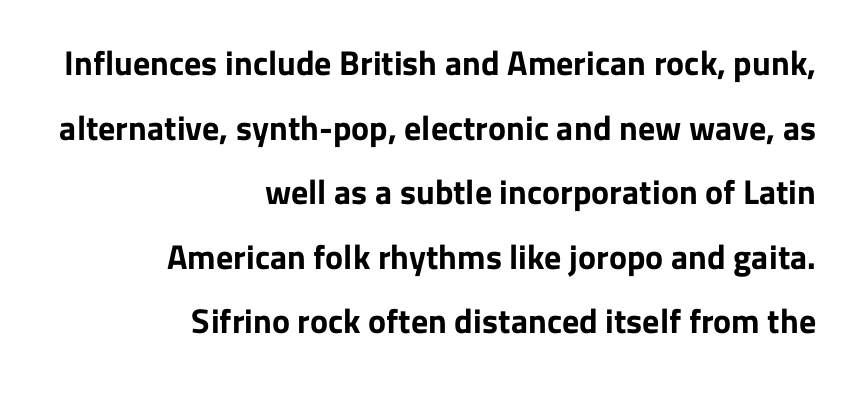
{"serif": "no", "italic": "no", "bold": "yes", "weight": "bold", "width": "normal", "stroke_contrast": "low", "x_height": "medium", "monospaced": "no", "underline": "no", "align": "right", "line_spacing": "loose", "line_spacing_ratio": 1.9, "letter_spacing": "normal", "letter_spacing_em": 0.0, "glyph_px": 34}
